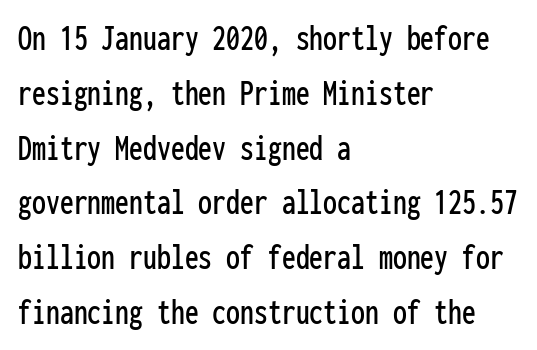
The image shows 37 px condensed sans-serif type, upright, monospaced; set left-aligned, normal line spacing (1.48x), normal letter spacing, not underlined; low stroke contrast and a medium x-height.
